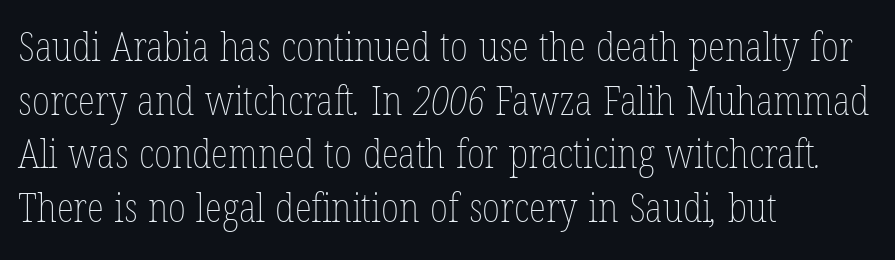
Decoration check: the copy has no underline. How are the letters spaced? Ordinarily, with no added tracking. This sample has the flowing, uneven cadence of proportional lettering. The rendering anchors every line to the left-hand side.
